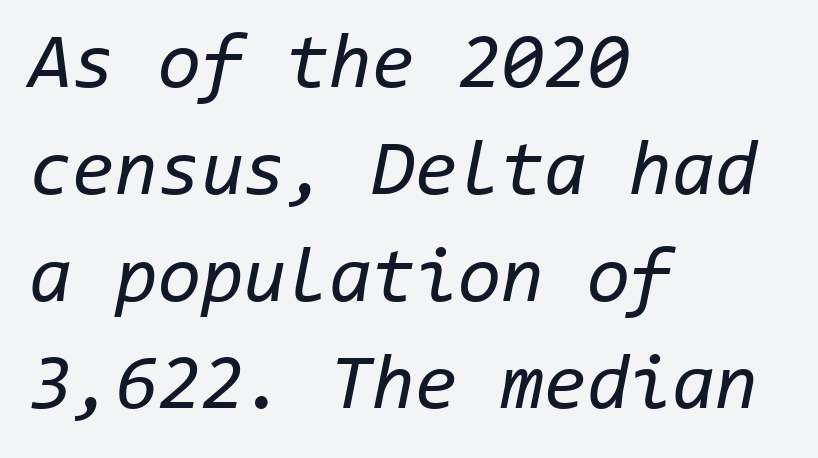
Q: Is the text bold? A: No.
Q: Is the text italic (slanted)? A: Yes, it leans right by about 11 degrees.
Q: Is the text underlined? A: No.
Q: How is the paragraph aligned? A: Left-aligned.
Q: Is the spacing between letters normal or unusually wide? A: Normal.
Q: Is the spacing between lines tight, normal or loose? A: Normal.
Q: Width (condensed, normal, or wide)? A: Normal.
Q: Stroke contrast? A: Low.
Q: x-height? A: Medium.
Q: Monospaced? A: Yes.
